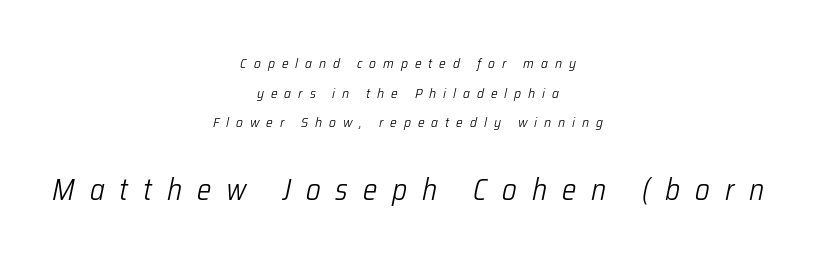
The image shows 30 px light, condensed type, italic (leaning right); set centered, loose line spacing (2.11x), unusually wide letter spacing (+0.5 em), not underlined; the second (bottom) block is 2.14x larger; low stroke contrast and a medium x-height.
